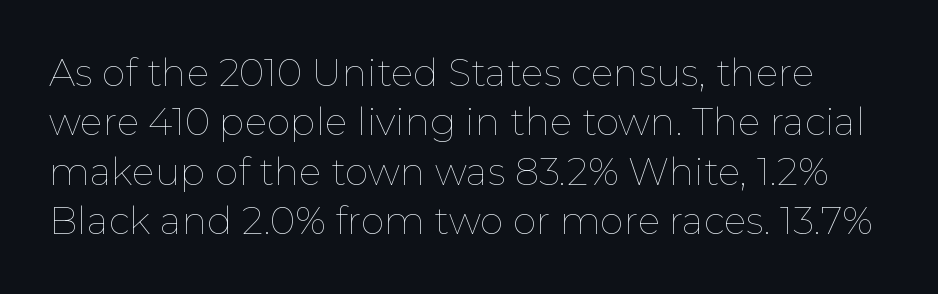
Stems and bowls with no extra thickness — not bold. This is roman type, the default non-slanted kind. You could not count columns in this text — the font is proportionally spaced. Type without underlining. This rendering leaves character spacing at its baseline value.
